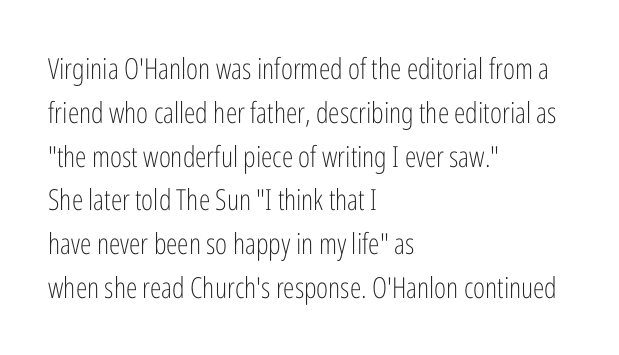
Q: Is the text bold? A: No.
Q: Is the text italic (slanted)? A: No, it is upright.
Q: Is the typeface a serif or a sans-serif typeface? A: Sans-serif.
Q: Is the text underlined? A: No.
Q: How is the paragraph aligned? A: Left-aligned.
Q: Is the spacing between letters normal or unusually wide? A: Normal.
Q: Is the spacing between lines tight, normal or loose? A: Normal.
Q: Width (condensed, normal, or wide)? A: Condensed.
Q: Stroke contrast? A: Low.
Q: x-height? A: Medium.
Q: Monospaced? A: No.
